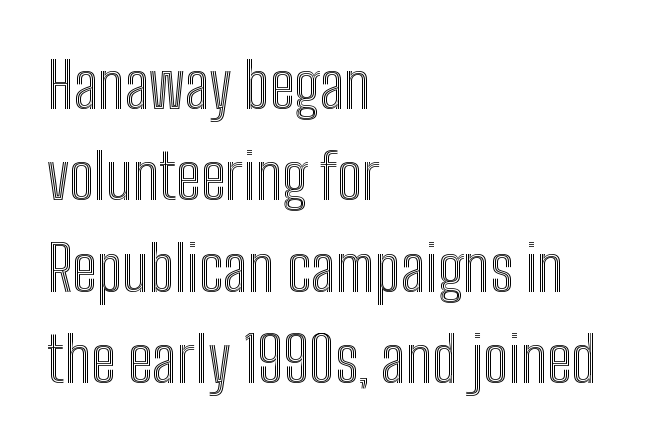
Vertical strokes here are truly vertical. The letters advance in unequal steps, a hallmark of proportional type. Leading matches the norm, producing a regular column. Left-aligned paragraph, ragged on the right. Quick note: underline off. The line texture is even and compact thanks to regular tracking.
